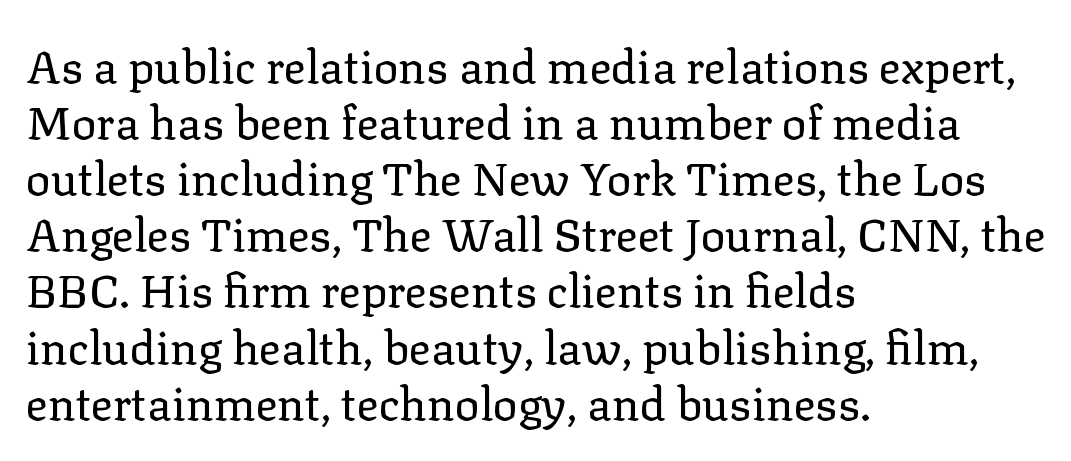
The image shows 46 px regular-weight serif type, upright; set left-aligned, line spacing 1.22x, normal letter spacing, not underlined; low stroke contrast and a medium x-height.
